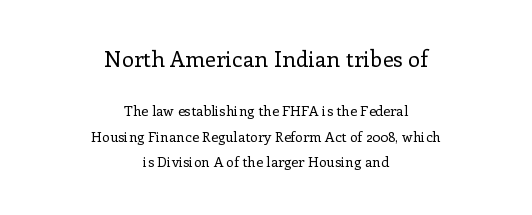
Layout note: lines centered. The specimen reads as upright at a glance. The more generous point size was reserved for the upper chunk. This sample uses plain, unmodified letter spacing. The typeface has the unassuming heft of standard copy or less. Quick note: underline off.
